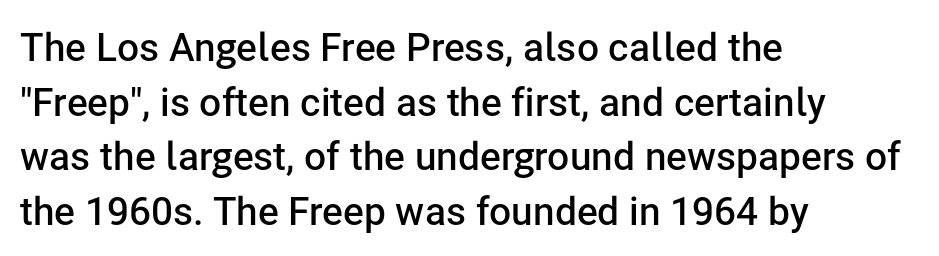
The lines sit at an ordinary, default distance from one another. These lines are set flush left with a ragged right edge. Nothing unusual about the tracking: characters are spaced as the font intends. The glyphs are unaccompanied by any horizontal stroke below them.
